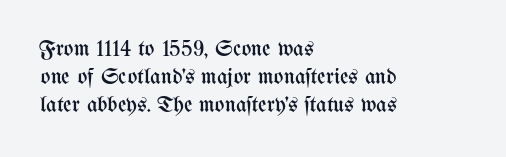
{"italic": "no", "bold": "no", "underline": "no", "align": "left", "line_spacing_ratio": 1.21, "letter_spacing": "normal", "letter_spacing_em": 0.0, "glyph_px": 23}
